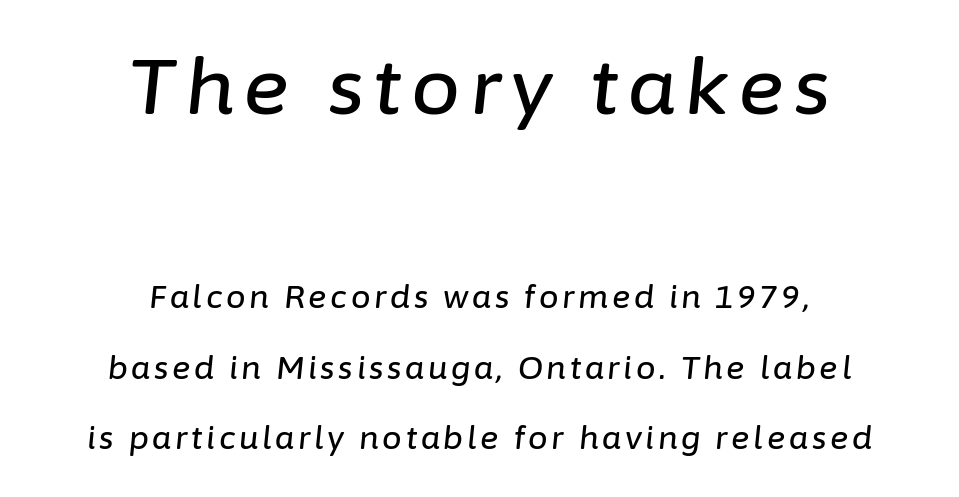
The compositor balanced each line on the midline. A bare baseline throughout the passage. Vertically, the passage feels expansive, rows floating well apart. The axis of the letterforms is tilted away from vertical.
